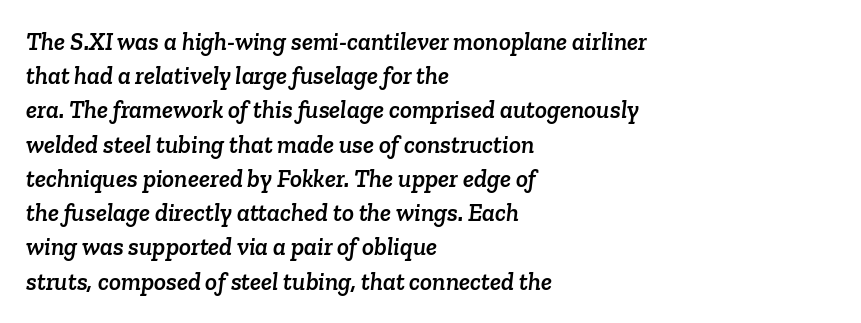
Q: Is the text underlined? A: No.
Q: How is the paragraph aligned? A: Left-aligned.
Q: Is the spacing between letters normal or unusually wide? A: Normal.
Q: Is the spacing between lines tight, normal or loose? A: Normal.
